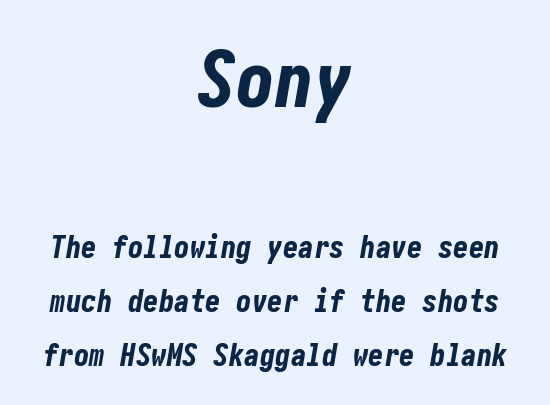
{"italic": "yes", "lean": "right", "slant_degrees": 10, "bold": "yes", "weight": "bold", "width": "condensed", "stroke_contrast": "low", "x_height": "medium", "underline": "no", "align": "center", "line_spacing_ratio": 1.73, "letter_spacing": "normal", "letter_spacing_em": 0.0, "larger_block": "first", "size_ratio": 2.52, "glyph_px": 78}
